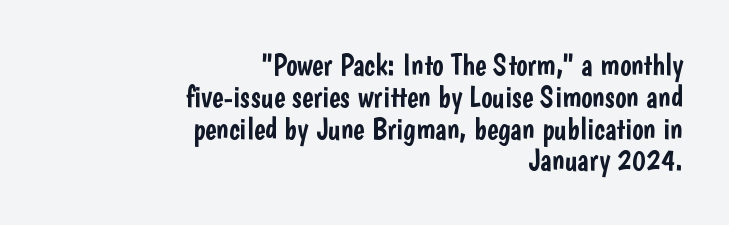
The image shows 30 px condensed sans-serif type, upright; set right-aligned, tight line spacing (1.06x), normal letter spacing, not underlined; low stroke contrast and a medium x-height.
